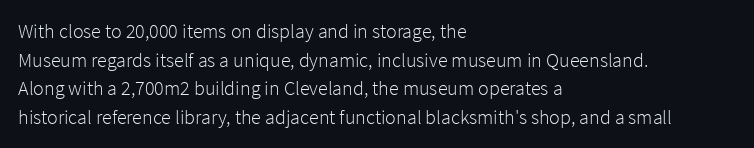
Q: Is the text bold? A: No.
Q: Is the text italic (slanted)? A: No, it is upright.
Q: Is the text underlined? A: No.
Q: How is the paragraph aligned? A: Left-aligned.
Q: Is the spacing between letters normal or unusually wide? A: Normal.
Q: Is the spacing between lines tight, normal or loose? A: Normal.
